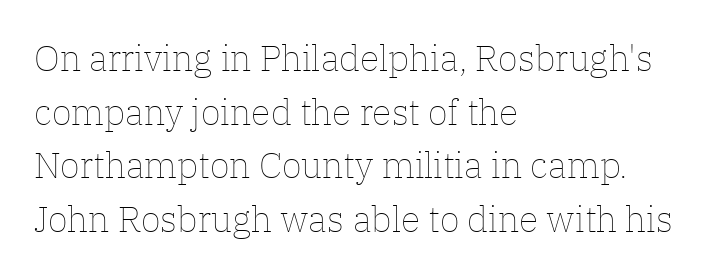
The image shows 36 px thin type, upright; set left-aligned, normal line spacing (1.49x), normal letter spacing, not underlined; low stroke contrast and a medium x-height.
